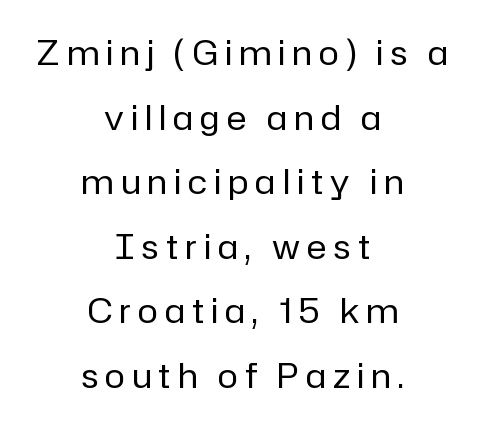
{"serif": "no", "italic": "no", "bold": "no", "weight": "regular", "width": "normal", "stroke_contrast": "low", "x_height": "medium", "monospaced": "no", "underline": "no", "align": "center", "line_spacing": "loose", "line_spacing_ratio": 1.9, "letter_spacing": "wide", "letter_spacing_em": 0.21, "glyph_px": 34}
